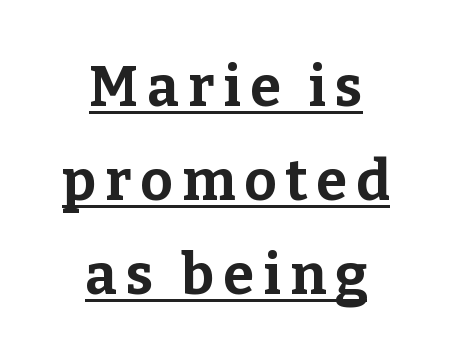
The paragraph has two soft edges and a firm central axis. The glyphs are accompanied by a horizontal stroke just below them. Is there much room between lines? A standard amount, neither cramped nor airy. Every character sits straight up, as roman type does. The rendering shows small feet on the letterforms — a serif design. The font is running at its bold setting.
